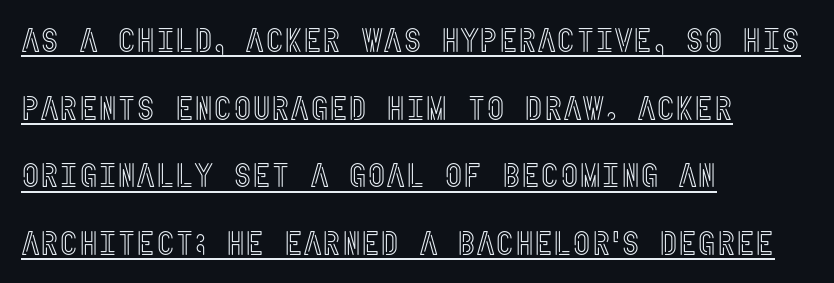
{"italic": "no", "width": "condensed", "x_height": "large", "underline": "yes", "align": "left", "line_spacing": "loose", "line_spacing_ratio": 2.05, "letter_spacing": "normal", "letter_spacing_em": 0.0, "glyph_px": 33}
